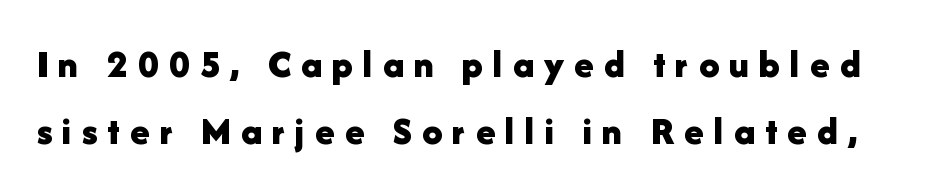
{"serif": "no", "italic": "no", "bold": "yes", "weight": "bold", "width": "normal", "stroke_contrast": "low", "x_height": "medium", "monospaced": "no", "underline": "no", "line_spacing": "normal", "line_spacing_ratio": 1.67, "letter_spacing": "wide", "letter_spacing_em": 0.25, "glyph_px": 40}
